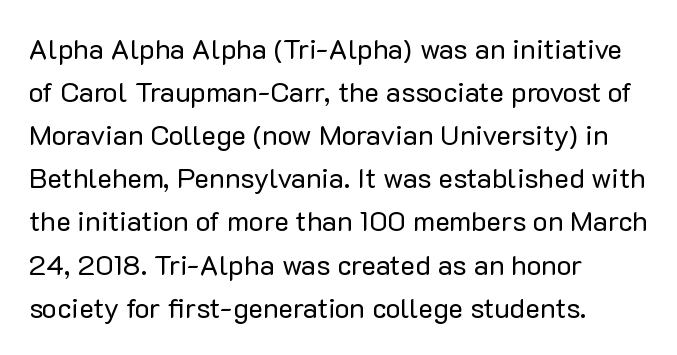
The image shows 28 px regular-weight sans-serif type, upright; set left-aligned, normal line spacing (1.54x), normal letter spacing, not underlined; low stroke contrast and a medium x-height.
